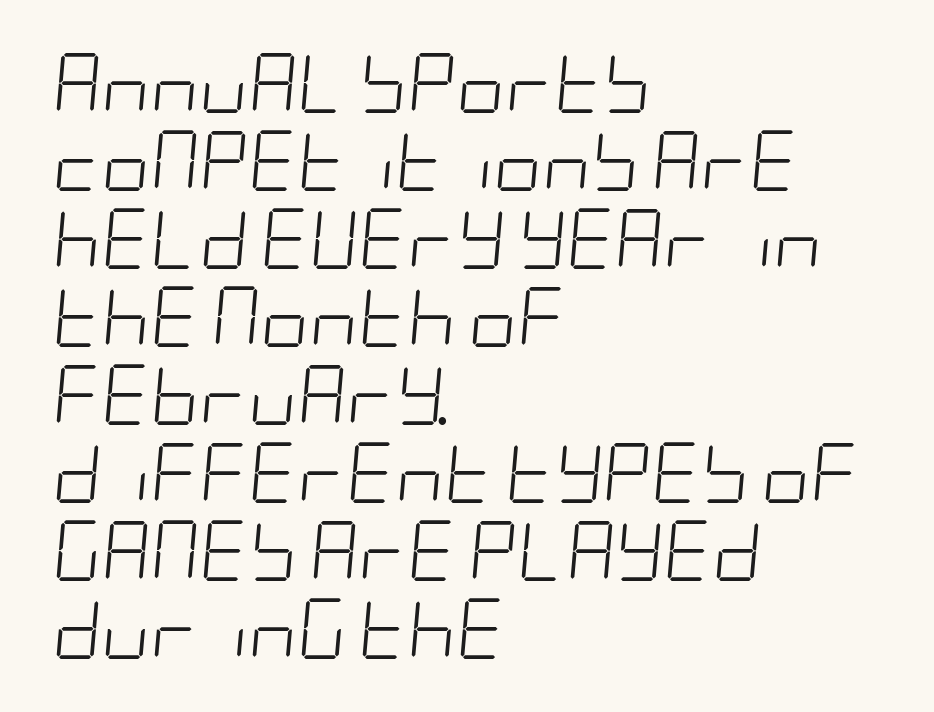
Designer's note — italics engaged. Interline gaps are of average width in this sample. Underline: absent. Here the glyphs are tracked normally, forming tight word shapes. Line starts are locked; line ends wander. Stem width sits at or under what a default text font uses.
